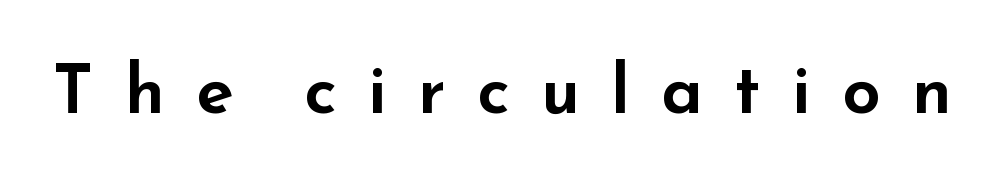
The image shows 69 px wide sans-serif type, upright; set unusually wide letter spacing (+0.45 em), not underlined; low stroke contrast and a small x-height.
